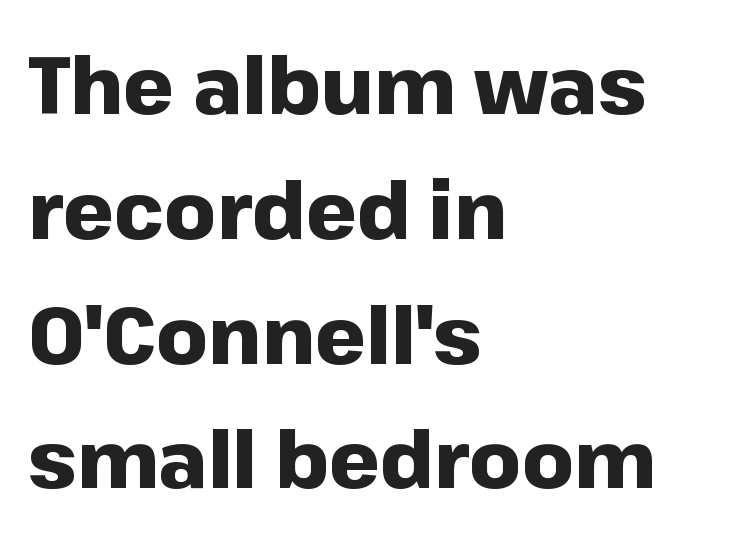
The image shows 80 px heavy sans-serif type, upright; set left-aligned, normal line spacing (1.56x), normal letter spacing, not underlined; low stroke contrast and a medium x-height.
